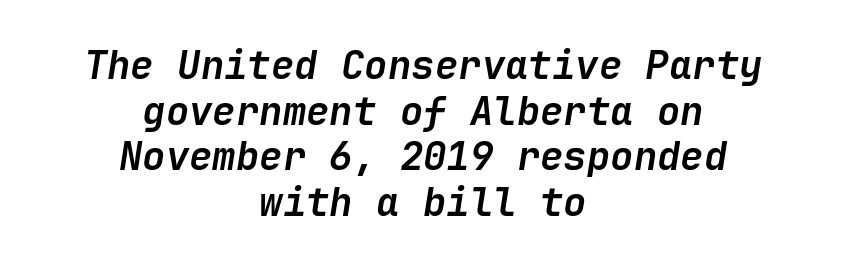
This rendering leaves character spacing at its baseline value. Underlining? Definitely not there. The passage is arranged like a title page — every line centered. Each glyph is drawn with heavy, bold strokes. The text carries the slant typical of an italic or oblique font.
